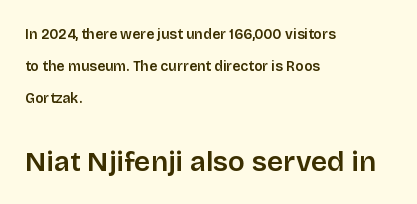
Q: Is the text bold? A: Semi-bold.
Q: Is the text italic (slanted)? A: No, it is upright.
Q: Is the typeface a serif or a sans-serif typeface? A: Sans-serif.
Q: Is the text underlined? A: No.
Q: How is the paragraph aligned? A: Left-aligned.
Q: Is the spacing between letters normal or unusually wide? A: Normal.
Q: Is the spacing between lines tight, normal or loose? A: Loose.
Q: Which block of text is set in a larger size, the first (top) or the second (bottom)? A: The second (bottom) one.
Q: Width (condensed, normal, or wide)? A: Normal.
Q: Stroke contrast? A: Low.
Q: x-height? A: Large.
Q: Monospaced? A: No.
